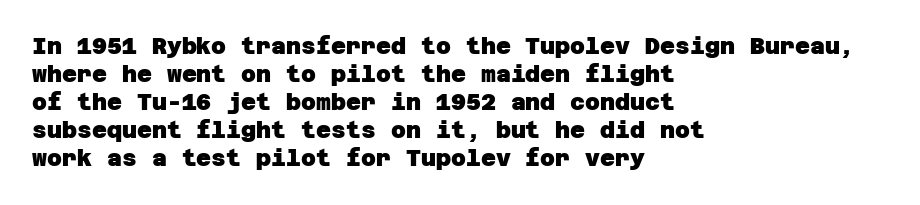
{"bold": "yes", "underline": "no", "align": "left", "line_spacing_ratio": 1.22, "letter_spacing": "normal", "letter_spacing_em": 0.0, "glyph_px": 23}
